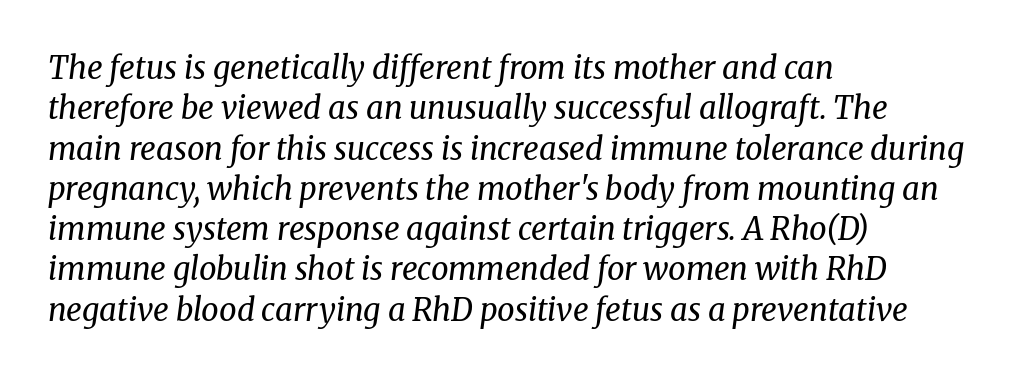
Q: Is the text bold? A: No.
Q: Is the text italic (slanted)? A: Yes, it leans right by about 8 degrees.
Q: Is the typeface a serif or a sans-serif typeface? A: Serif.
Q: Is the text underlined? A: No.
Q: How is the paragraph aligned? A: Left-aligned.
Q: Is the spacing between letters normal or unusually wide? A: Normal.
Q: Is the spacing between lines tight, normal or loose? A: Normal.
Q: Width (condensed, normal, or wide)? A: Normal.
Q: Stroke contrast? A: Medium.
Q: x-height? A: Medium.
Q: Monospaced? A: No.
